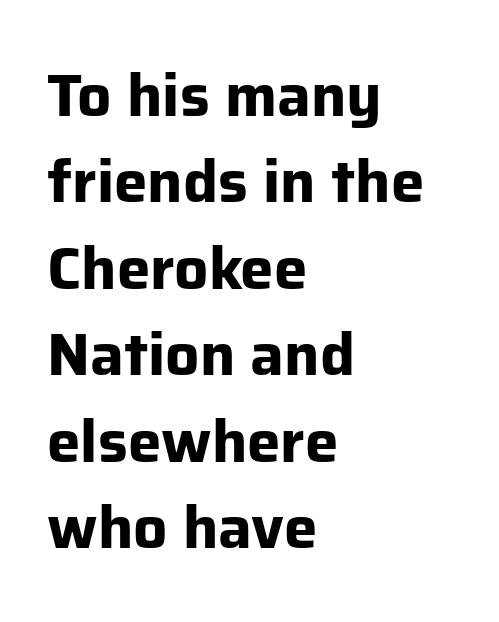
Q: Is the text bold? A: Yes.
Q: Is the text italic (slanted)? A: No, it is upright.
Q: Is the typeface a serif or a sans-serif typeface? A: Sans-serif.
Q: Is the text underlined? A: No.
Q: How is the paragraph aligned? A: Left-aligned.
Q: Is the spacing between letters normal or unusually wide? A: Normal.
Q: Is the spacing between lines tight, normal or loose? A: Normal.
Q: Width (condensed, normal, or wide)? A: Normal.
Q: Stroke contrast? A: Low.
Q: x-height? A: Medium.
Q: Monospaced? A: No.
